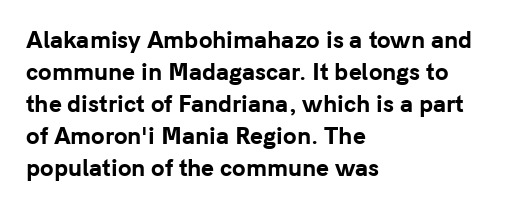
{"italic": "no", "bold": "yes", "underline": "no", "align": "left", "line_spacing": "normal", "line_spacing_ratio": 1.45, "letter_spacing": "normal", "letter_spacing_em": 0.0, "glyph_px": 22}
